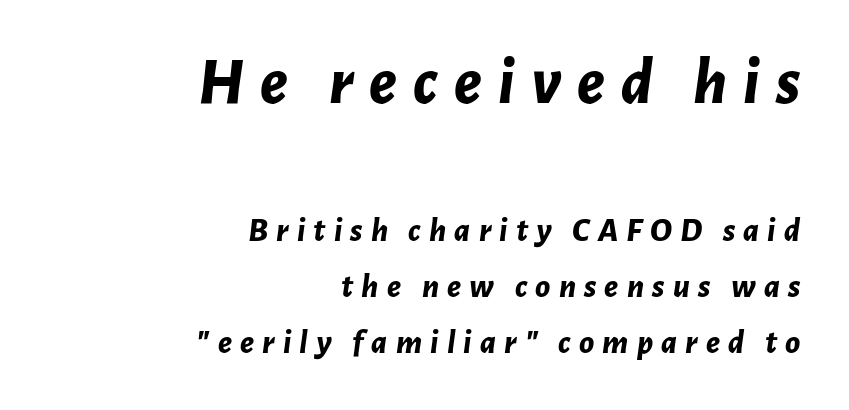
The image shows 67 px bold type, italic (leaning right); set right-aligned, normal line spacing (1.65x), unusually wide letter spacing (+0.24 em), not underlined; the first (top) block is 1.97x larger; low stroke contrast and a medium x-height.
